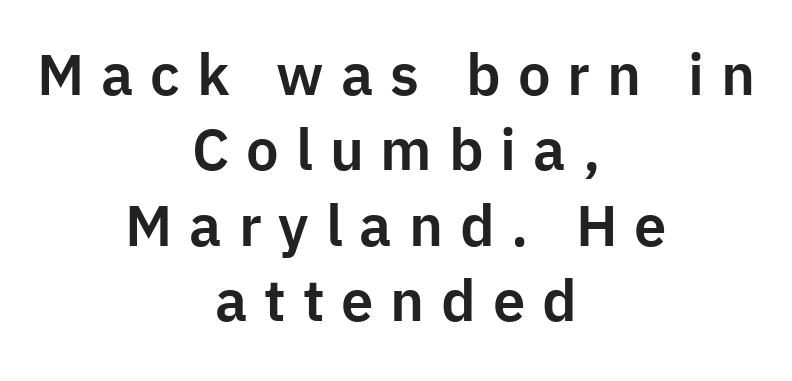
Q: Is the text italic (slanted)? A: No, it is upright.
Q: Is the typeface a serif or a sans-serif typeface? A: Sans-serif.
Q: Is the text underlined? A: No.
Q: How is the paragraph aligned? A: Centered.
Q: Is the spacing between letters normal or unusually wide? A: Unusually wide.
Q: Is the spacing between lines tight, normal or loose? A: Normal.
Q: Width (condensed, normal, or wide)? A: Normal.
Q: Stroke contrast? A: Low.
Q: x-height? A: Medium.
Q: Monospaced? A: No.
